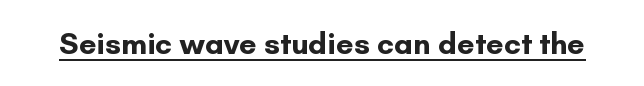
The image shows 31 px bold sans-serif type, upright; set normal letter spacing, underlined; low stroke contrast and a small x-height.
